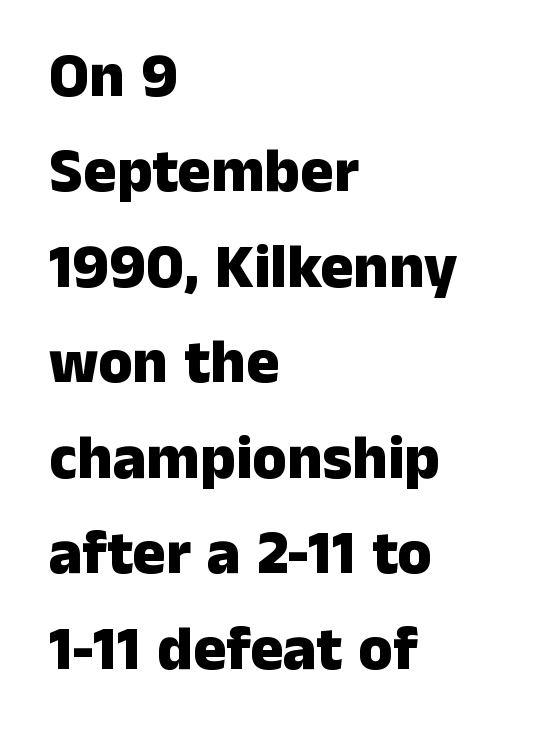
Q: Is the text bold? A: Yes.
Q: Is the text italic (slanted)? A: No, it is upright.
Q: Is the typeface a serif or a sans-serif typeface? A: Sans-serif.
Q: Is the text underlined? A: No.
Q: How is the paragraph aligned? A: Left-aligned.
Q: Is the spacing between letters normal or unusually wide? A: Normal.
Q: Is the spacing between lines tight, normal or loose? A: Normal.
Q: Width (condensed, normal, or wide)? A: Normal.
Q: Stroke contrast? A: Low.
Q: x-height? A: Medium.
Q: Monospaced? A: No.
